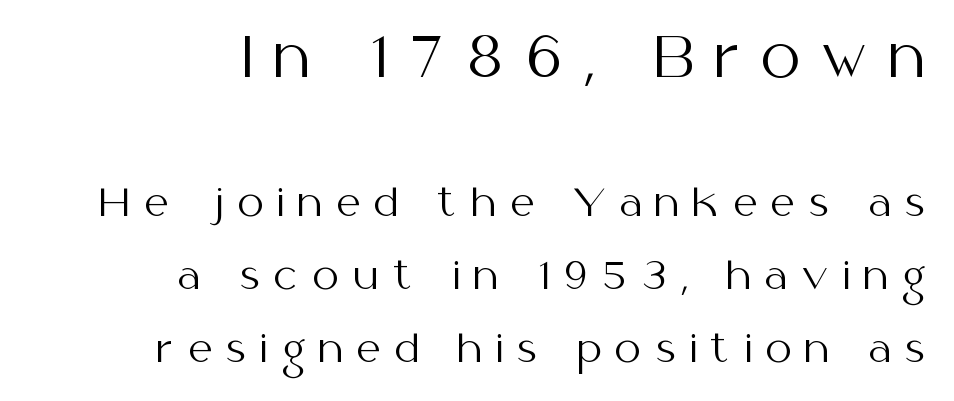
{"serif": "no", "italic": "no", "bold": "no", "weight": "regular", "width": "normal", "stroke_contrast": "medium", "x_height": "medium", "monospaced": "no", "underline": "no", "align": "right", "line_spacing": "loose", "line_spacing_ratio": 1.97, "letter_spacing": "wide", "letter_spacing_em": 0.38, "larger_block": "first", "size_ratio": 1.51, "glyph_px": 56}
